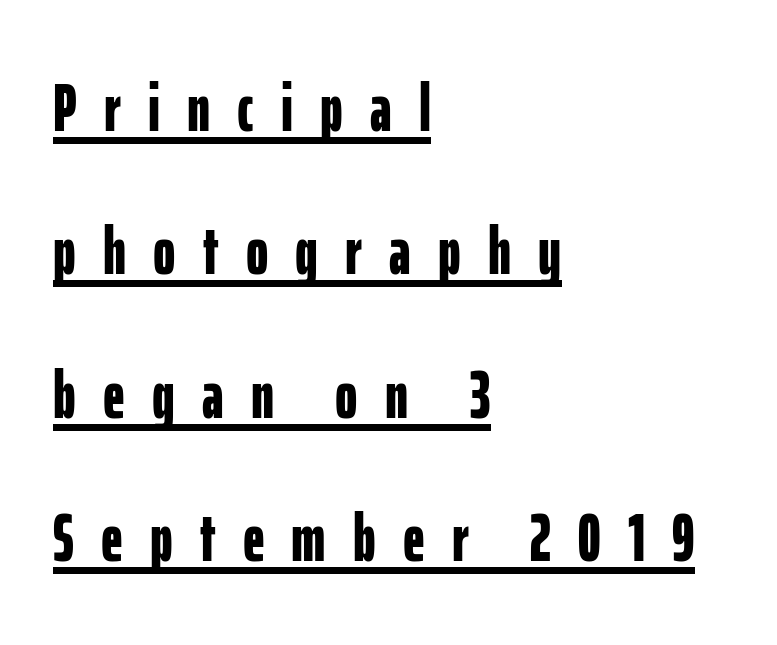
Q: Is the text bold? A: Yes.
Q: Is the text italic (slanted)? A: No, it is upright.
Q: Is the typeface a serif or a sans-serif typeface? A: Sans-serif.
Q: Is the text underlined? A: Yes.
Q: How is the paragraph aligned? A: Left-aligned.
Q: Is the spacing between letters normal or unusually wide? A: Unusually wide.
Q: Is the spacing between lines tight, normal or loose? A: Loose.
Q: Width (condensed, normal, or wide)? A: Condensed.
Q: Stroke contrast? A: Low.
Q: x-height? A: Medium.
Q: Monospaced? A: No.
